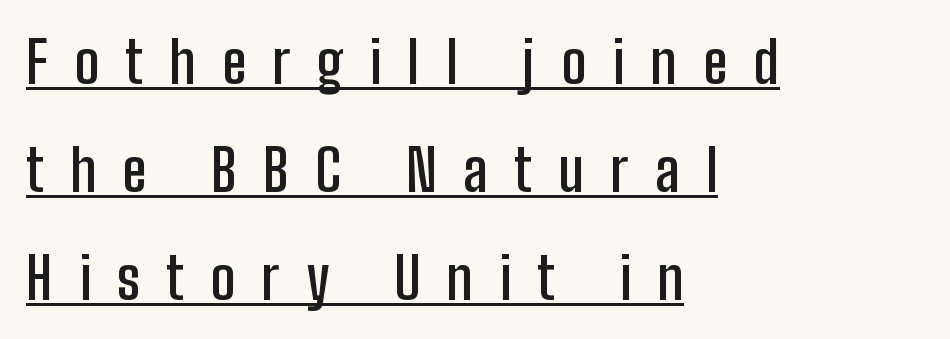
Are there feet on the stems? There aren't — it's a sans. Layout note: lines flush left. Spacing between characters has been opened up far beyond the box default. Typographic density is moderately raised because the face is semibold.
